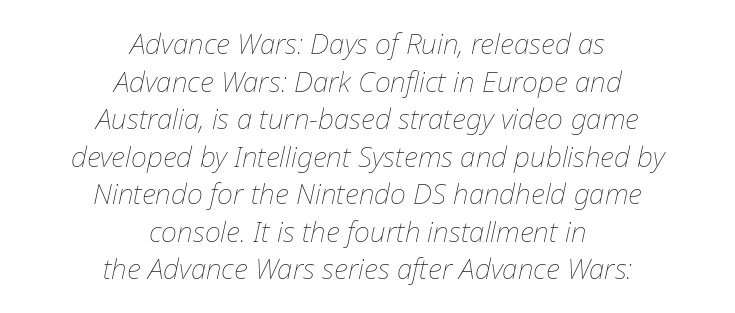
{"italic": "yes", "lean": "right", "slant_degrees": 12, "bold": "no", "weight": "thin", "width": "normal", "stroke_contrast": "low", "x_height": "medium", "monospaced": "no", "underline": "no", "align": "center", "line_spacing": "normal", "line_spacing_ratio": 1.34, "letter_spacing": "normal", "letter_spacing_em": 0.0, "glyph_px": 28}
